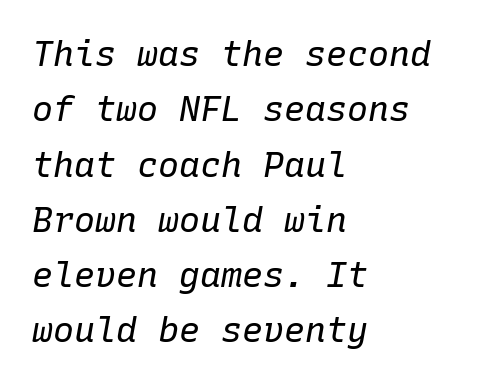
Q: Is the text bold? A: No.
Q: Is the text italic (slanted)? A: Yes, it leans right by about 10 degrees.
Q: Is the text underlined? A: No.
Q: How is the paragraph aligned? A: Left-aligned.
Q: Is the spacing between letters normal or unusually wide? A: Normal.
Q: Is the spacing between lines tight, normal or loose? A: Normal.
Q: Width (condensed, normal, or wide)? A: Normal.
Q: Stroke contrast? A: Low.
Q: x-height? A: Medium.
Q: Monospaced? A: Yes.
